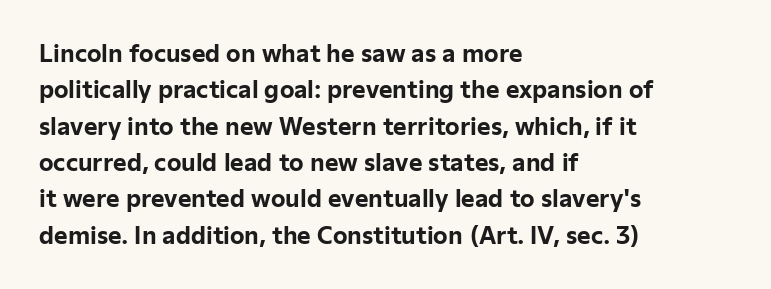
The image shows 23 px bold type, upright; set left-aligned, normal line spacing (1.58x), normal letter spacing, not underlined.
